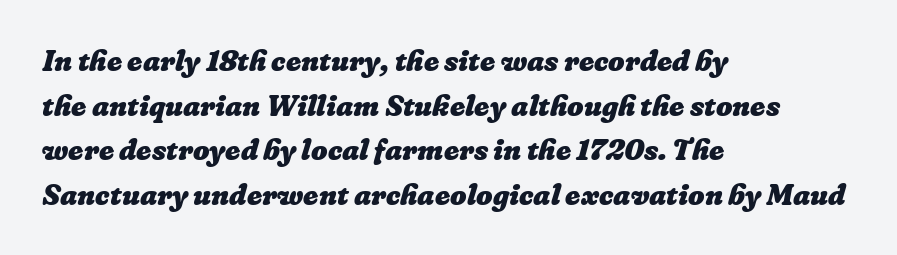
Q: Is the text bold? A: Yes.
Q: Is the text underlined? A: No.
Q: How is the paragraph aligned? A: Left-aligned.
Q: Is the spacing between letters normal or unusually wide? A: Normal.
Q: Is the spacing between lines tight, normal or loose? A: Normal.
Q: Width (condensed, normal, or wide)? A: Normal.
Q: Stroke contrast? A: Low.
Q: x-height? A: Medium.
Q: Monospaced? A: No.
